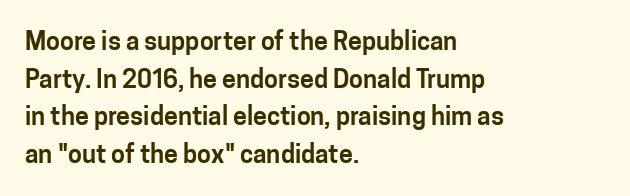
{"italic": "no", "underline": "no", "align": "left", "line_spacing": "normal", "line_spacing_ratio": 1.51, "letter_spacing": "normal", "letter_spacing_em": 0.0, "glyph_px": 25}
